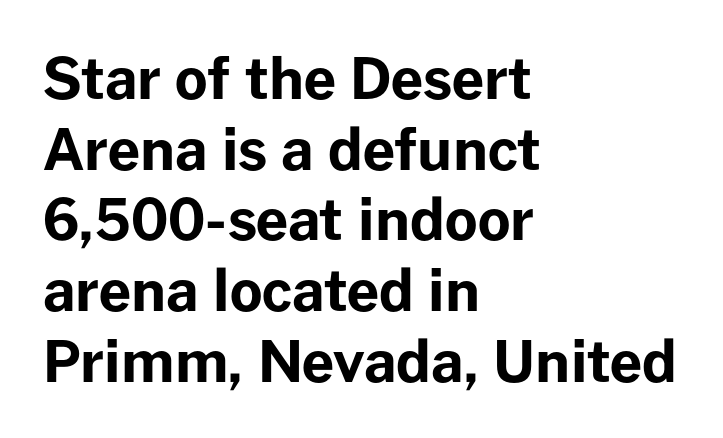
The image shows 57 px bold sans-serif type, upright; set left-aligned, line spacing 1.24x, normal letter spacing, not underlined; low stroke contrast and a medium x-height.
